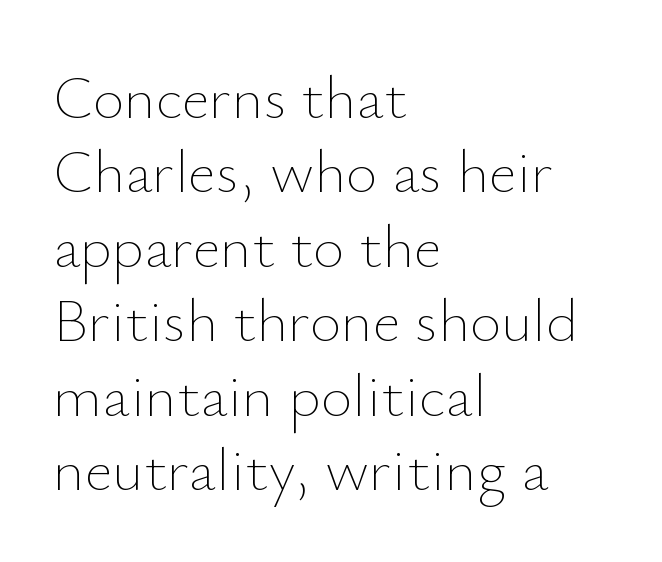
The image shows 61 px thin type, upright; set left-aligned, line spacing 1.22x, normal letter spacing, not underlined; low stroke contrast and a small x-height.
